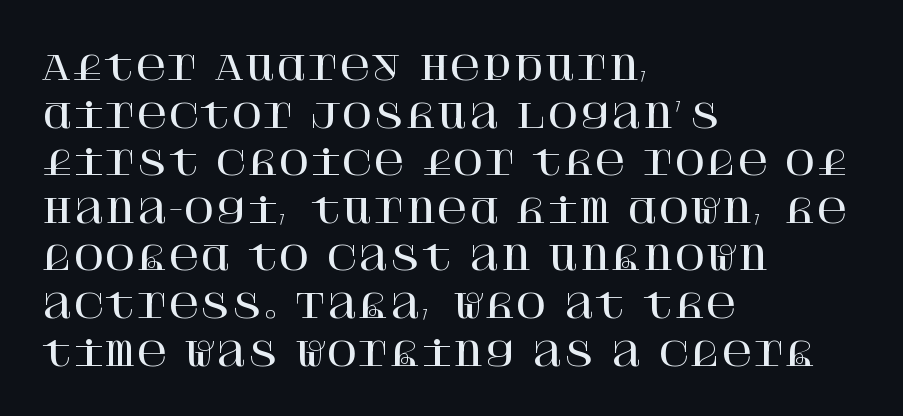
Style check: upright. Students, note that the glyphs here touch the page at normal intervals. Underlining? Definitely not there. The letters carry serifs — small finishing strokes at the ends of their stems. The rag falls on the right side of this text block.
